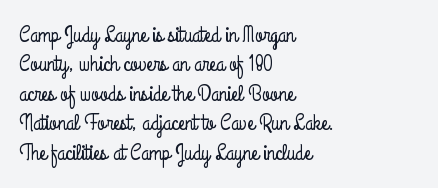
The image shows 23 px text type; set left-aligned, normal line spacing (1.28x), normal letter spacing, not underlined.
